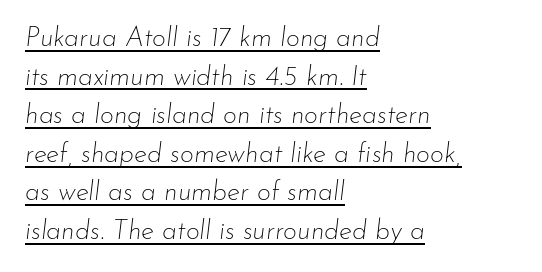
{"italic": "yes", "lean": "right", "slant_degrees": 7, "bold": "no", "underline": "yes", "align": "left", "line_spacing": "normal", "line_spacing_ratio": 1.43, "letter_spacing": "normal", "letter_spacing_em": 0.0, "glyph_px": 27}
